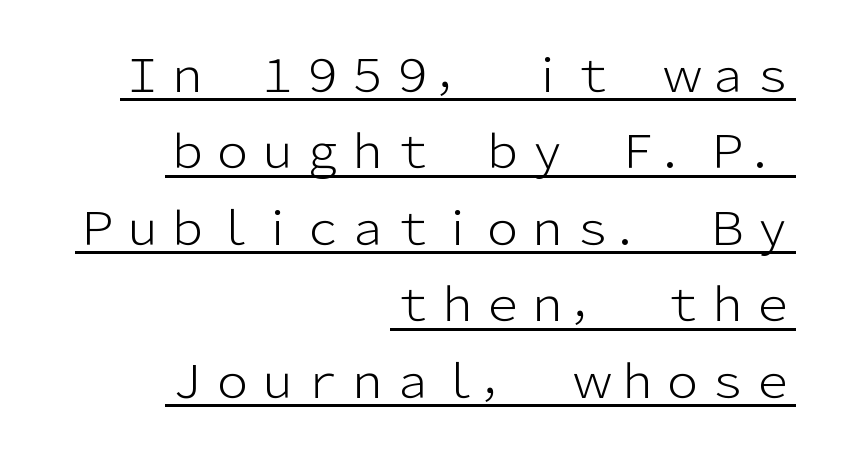
{"serif": "no", "italic": "no", "bold": "no", "weight": "light", "width": "normal", "stroke_contrast": "low", "x_height": "medium", "monospaced": "no", "underline": "yes", "align": "right", "line_spacing": "normal", "line_spacing_ratio": 1.7, "letter_spacing": "normal", "letter_spacing_em": 0.0, "glyph_px": 45}
